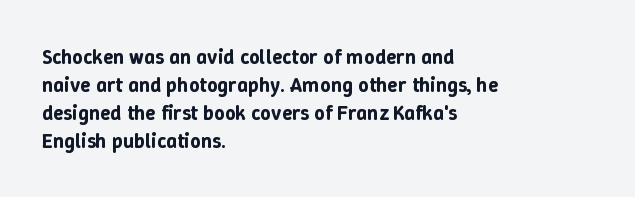
The image shows 21 px text type, upright; set left-aligned, normal line spacing (1.33x), normal letter spacing, not underlined.
